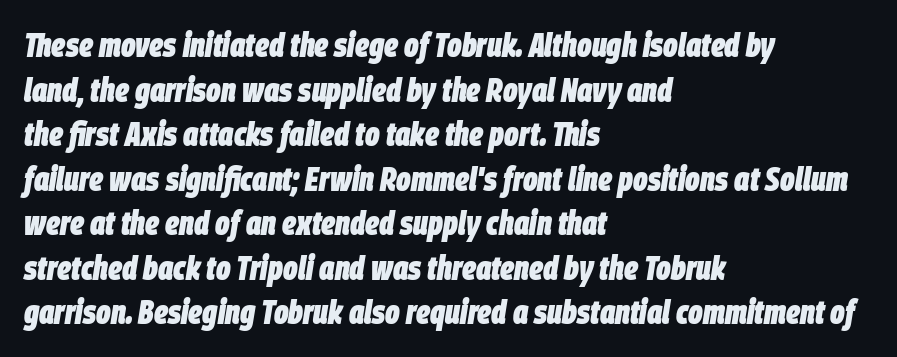
The baseline area is clear. Nobody touched the tracking dial on this one. These lines stack with their left ends in a neat column. The glyphs look as if they've been sheared to an angle. Do the characters align in a grid? No, the font is proportional. Notice how thick the strokes are: this is what a full bold looks like.
